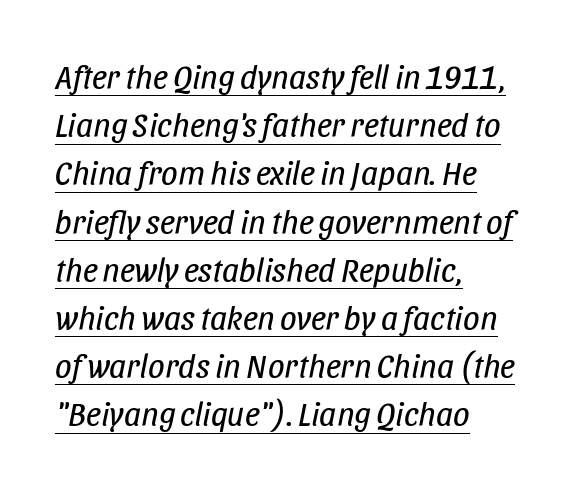
Q: Is the text bold? A: No.
Q: Is the text italic (slanted)? A: Yes, it leans right by about 11 degrees.
Q: Is the text underlined? A: Yes.
Q: How is the paragraph aligned? A: Left-aligned.
Q: Is the spacing between letters normal or unusually wide? A: Normal.
Q: Is the spacing between lines tight, normal or loose? A: Normal.
Q: Width (condensed, normal, or wide)? A: Condensed.
Q: Stroke contrast? A: Low.
Q: x-height? A: Large.
Q: Monospaced? A: No.
